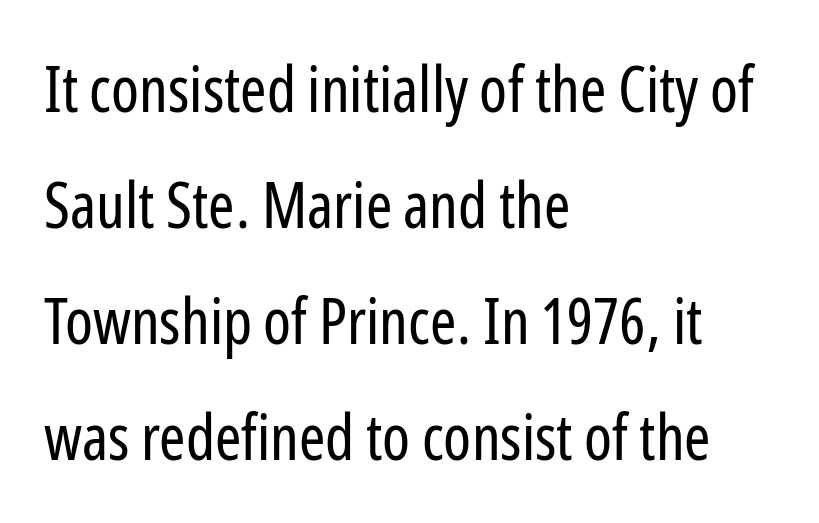
The image shows 63 px regular-weight, condensed sans-serif type, upright; set left-aligned, line spacing 1.84x, normal letter spacing, not underlined; low stroke contrast and a medium x-height.
